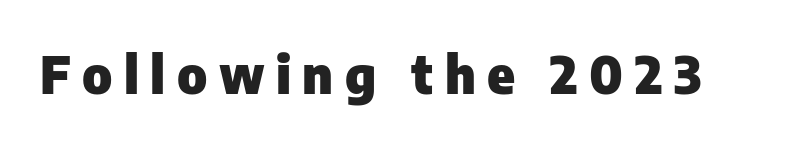
Regarding serifs, this sample does without them. Summary of weight: heavy, a full bold. Students, note that the glyphs here are deliberately spaced far apart. The passage shown is not underscored anywhere. Upright lettering throughout. Looks like regular typesetting: each glyph gets only the width it needs.
